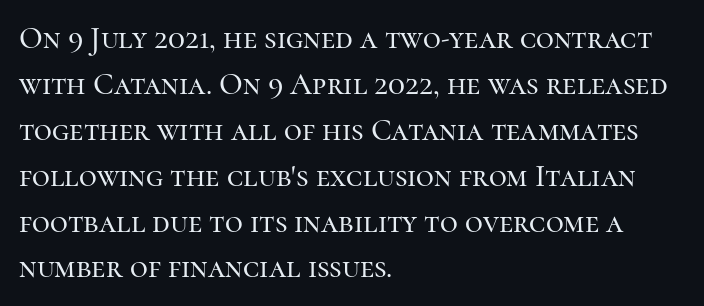
Quick note: not italic, upright. Teacher's note: observe the even left margin — that is flush-left alignment. The area under the type is left untouched. You can tell from the footed stems that serif type was used.
